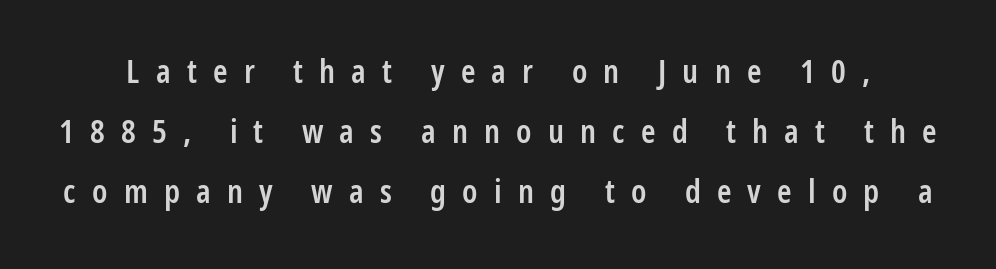
A somewhat darkened texture: the type is semibold rather than bold. Italic? Not at all — the glyphs are vertical. The glyphs are unaccompanied by any horizontal stroke below them. This rendering widens character spacing well past its baseline value. Varying glyph widths throughout — classic text-font behaviour.
